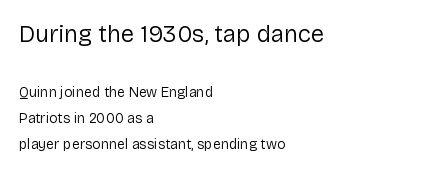
The image shows 24 px text type, upright; set left-aligned, line spacing 1.86x, normal letter spacing, not underlined; the first (top) block is 1.71x larger.
